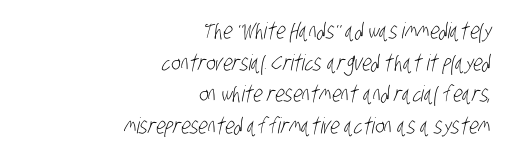
Q: Is the text bold? A: No.
Q: Is the text underlined? A: No.
Q: How is the paragraph aligned? A: Right-aligned.
Q: Is the spacing between letters normal or unusually wide? A: Normal.
Q: Is the spacing between lines tight, normal or loose? A: Normal.
